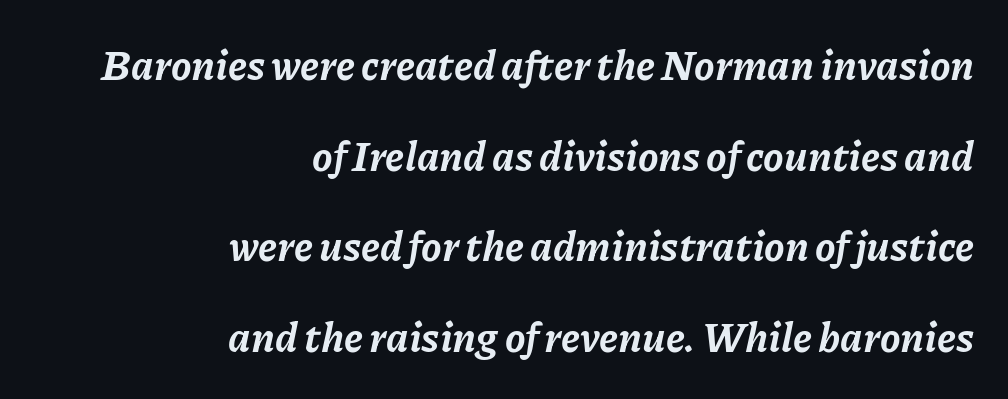
The image shows 41 px bold type, italic (leaning right); set right-aligned, loose line spacing (2.21x), normal letter spacing, not underlined; low stroke contrast and a medium x-height.
